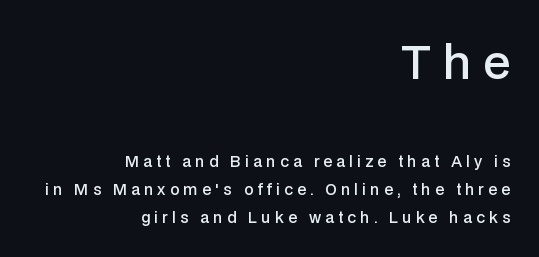
{"serif": "no", "italic": "no", "bold": "semi", "weight": "semibold", "width": "normal", "stroke_contrast": "low", "x_height": "medium", "monospaced": "no", "underline": "no", "align": "right", "line_spacing_ratio": 1.88, "letter_spacing": "wide", "letter_spacing_em": 0.28, "larger_block": "first", "size_ratio": 3.0, "glyph_px": 45}
